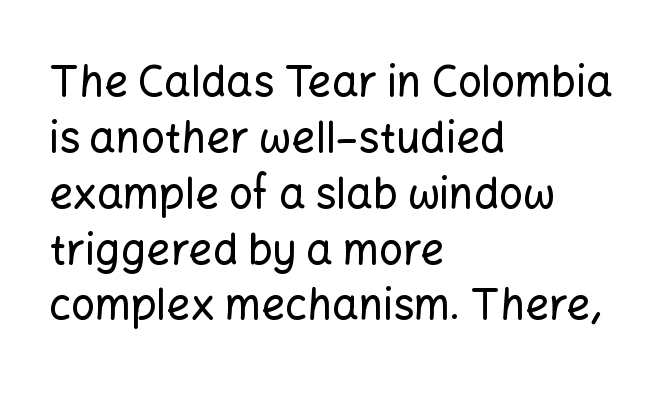
The image shows 42 px sans-serif type, upright; set left-aligned, normal line spacing (1.33x), normal letter spacing, not underlined; low stroke contrast and a medium x-height.
